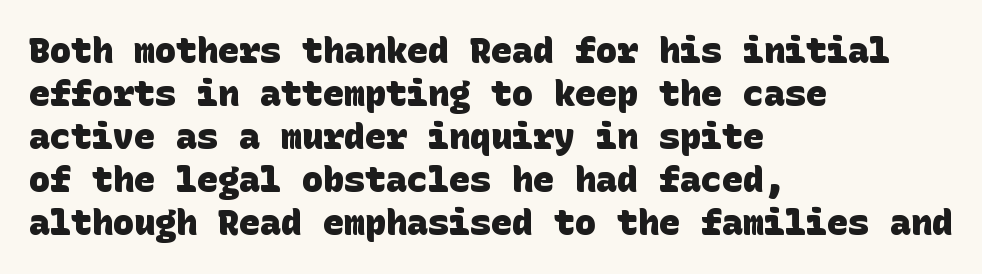
Q: Is the text bold? A: Yes.
Q: Is the typeface a serif or a sans-serif typeface? A: Sans-serif.
Q: Is the text underlined? A: No.
Q: How is the paragraph aligned? A: Left-aligned.
Q: Is the spacing between letters normal or unusually wide? A: Normal.
Q: Width (condensed, normal, or wide)? A: Normal.
Q: Stroke contrast? A: Low.
Q: x-height? A: Large.
